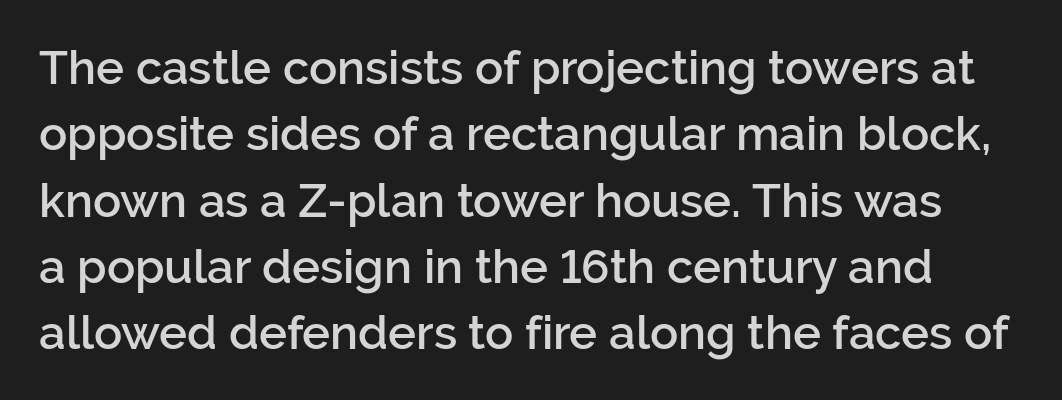
Q: Is the text bold? A: Semi-bold.
Q: Is the text italic (slanted)? A: No, it is upright.
Q: Is the typeface a serif or a sans-serif typeface? A: Sans-serif.
Q: Is the text underlined? A: No.
Q: Is the spacing between letters normal or unusually wide? A: Normal.
Q: Is the spacing between lines tight, normal or loose? A: Normal.
Q: Width (condensed, normal, or wide)? A: Normal.
Q: Stroke contrast? A: Low.
Q: x-height? A: Medium.
Q: Monospaced? A: No.
